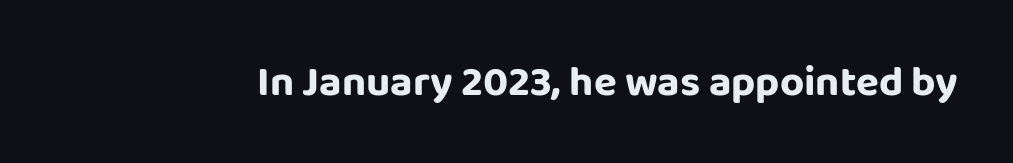
{"serif": "no", "italic": "no", "width": "normal", "stroke_contrast": "low", "x_height": "large", "monospaced": "no", "underline": "no", "letter_spacing": "normal", "letter_spacing_em": 0.0, "glyph_px": 42}
